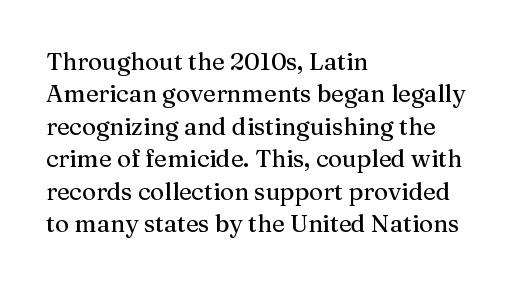
Glyph-to-glyph distance matches everyday printed text. Teacher's note: observe the even left margin — that is flush-left alignment. Type without underlining. This sample keeps an unexceptional amount of space between lines. This is roman type, the default non-slanted kind.
